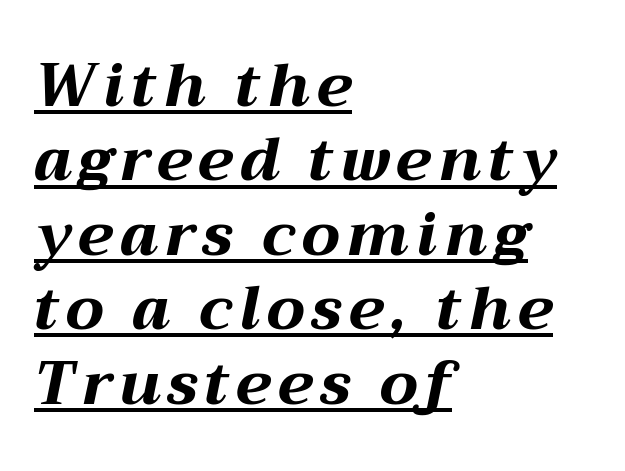
Q: Is the text bold? A: Yes.
Q: Is the text italic (slanted)? A: Yes, it leans right by about 12 degrees.
Q: Is the text underlined? A: Yes.
Q: How is the paragraph aligned? A: Left-aligned.
Q: Width (condensed, normal, or wide)? A: Wide.
Q: Stroke contrast? A: Medium.
Q: x-height? A: Medium.
Q: Monospaced? A: No.
